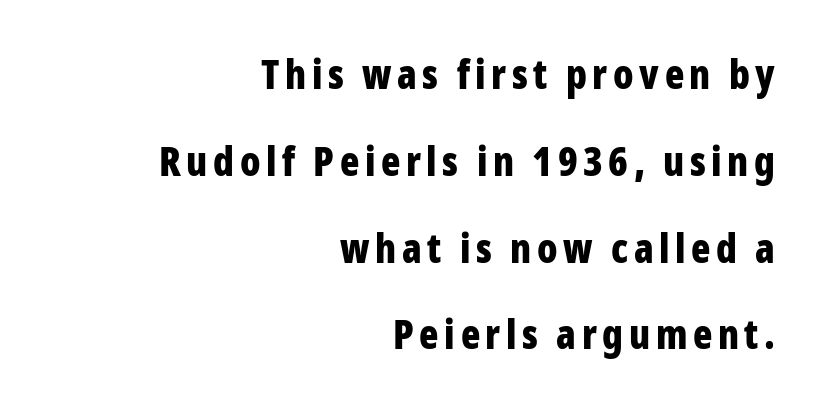
{"serif": "no", "italic": "no", "bold": "yes", "weight": "bold", "width": "condensed", "stroke_contrast": "low", "x_height": "medium", "monospaced": "no", "underline": "no", "align": "right", "line_spacing": "loose", "line_spacing_ratio": 2.17, "glyph_px": 40}
